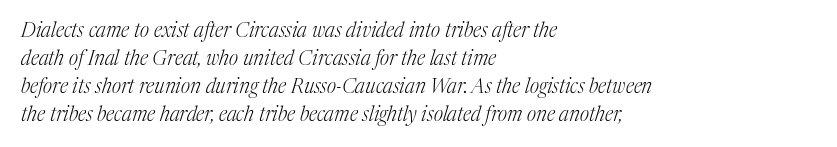
Q: Is the text bold? A: No.
Q: Is the text italic (slanted)? A: Yes, it leans right by about 17 degrees.
Q: Is the text underlined? A: No.
Q: How is the paragraph aligned? A: Left-aligned.
Q: Is the spacing between letters normal or unusually wide? A: Normal.
Q: Is the spacing between lines tight, normal or loose? A: Normal.
